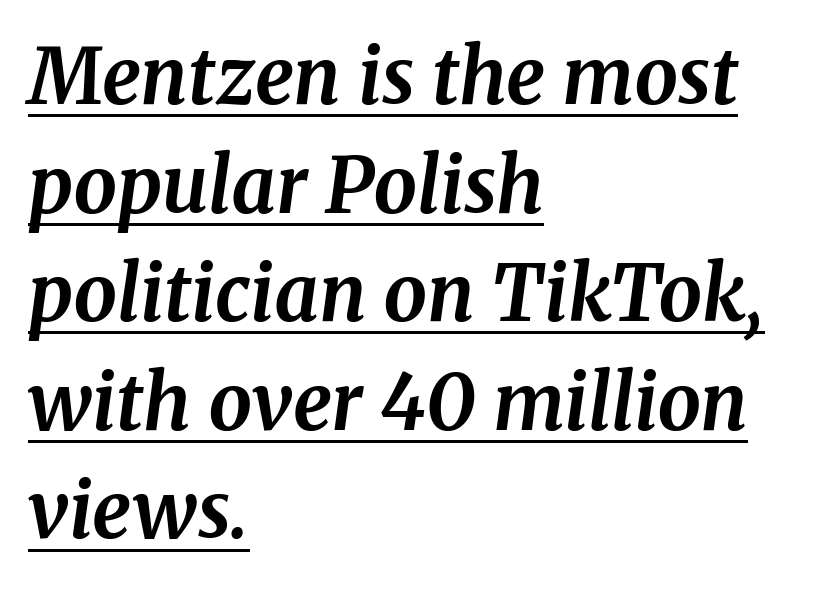
{"serif": "yes", "italic": "yes", "lean": "right", "slant_degrees": 8, "bold": "yes", "weight": "bold", "width": "normal", "stroke_contrast": "medium", "x_height": "medium", "monospaced": "no", "underline": "yes", "align": "left", "line_spacing": "normal", "line_spacing_ratio": 1.41, "letter_spacing": "normal", "letter_spacing_em": 0.0, "glyph_px": 77}
